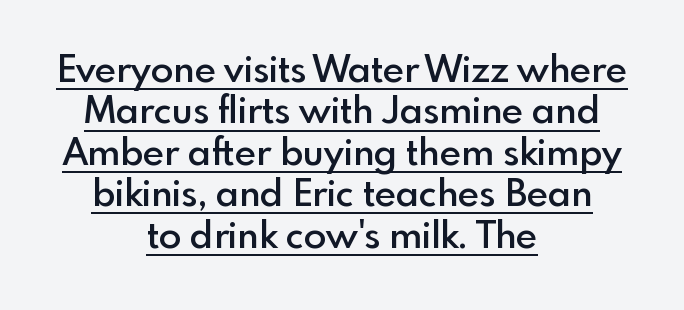
I'd describe the lettering as semibold — firm but not a full bold. Is this a fixed-width face? No — the glyphs have proportional, varying widths. Underline: present. Rows of type sit shoulder to shoulder in the vertical direction.
